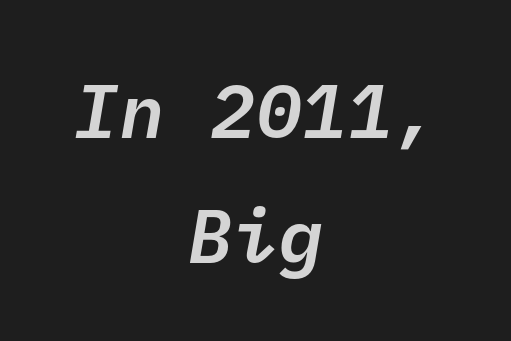
The tracking reads as untouched default to a designer's eye. Set as a demibold, roughly 600 on the weight scale. Does the leading feel generous? No, just average. Quick note: underline off. The passage shown is typeset with a sans-serif family. The setting favours the middle, as headings and verse often do.
